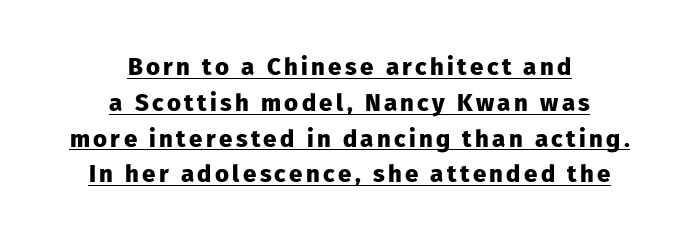
Stroke thickness is high; the sample reads as a true bold. These characters rest on top of a visible drawn line. Students, observe: this is what conventionally led text looks like. Quick note: not italic, upright. Does the copy run flush right? No — it is centered line by line.
